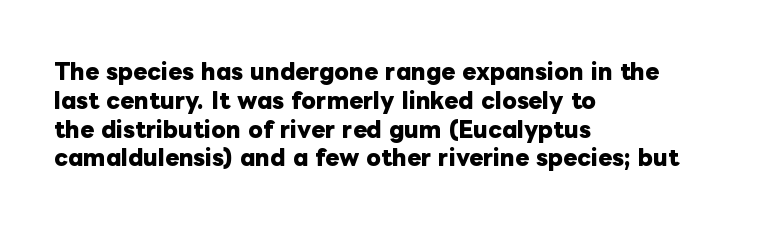
Leftover space on each line is placed entirely after the last word. The baseline area is clear. Tracking value appears to be zero — textbook default spacing. Is the type bold? Yes — the strokes are clearly thick and heavy.
